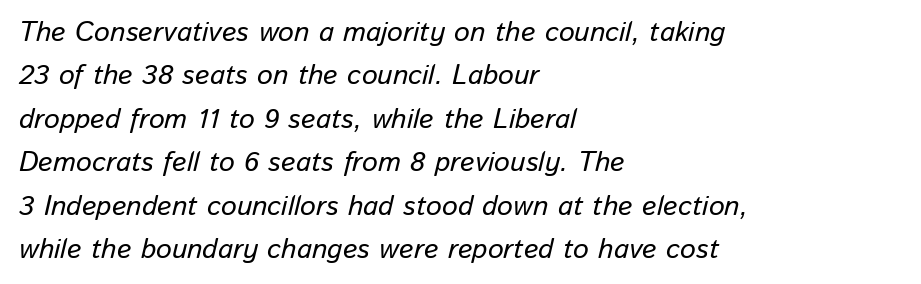
Compared with typical body copy, the letter spacing here is the same. If you drew a ruler down the left edge, every line would touch it. If you measured baseline to baseline, you'd find a middling distance. Here the designer chose a conventional face with non-uniform glyph widths.
